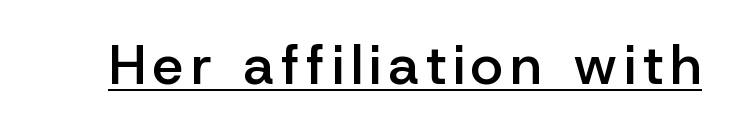
{"serif": "no", "italic": "no", "bold": "semi", "weight": "semibold", "width": "normal", "stroke_contrast": "low", "x_height": "medium", "monospaced": "no", "underline": "yes", "glyph_px": 55}
